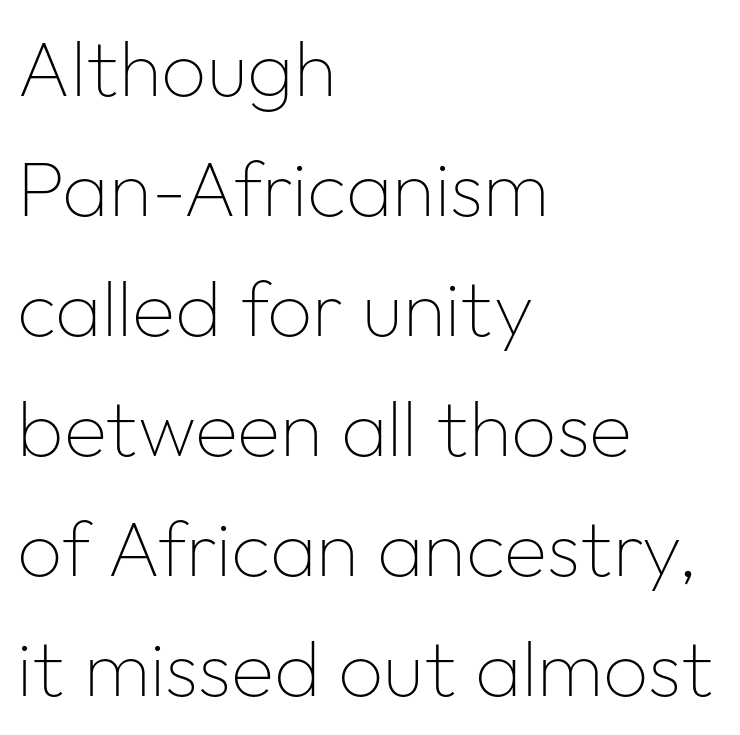
Regular leading. Alignment: flush left. Each letter keeps its own natural width here, so spacing adapts to shape. A quiet, ordinary-to-light weight characterises the typeface. In terms of letterspacing, this is plain default setting.
